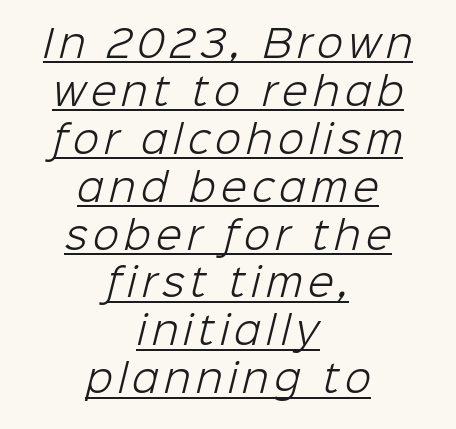
Nothing sits at the stroke ends, so this counts as sans-serif. Varying glyph widths throughout — classic text-font behaviour. Is the type heavy? It reads as light-to-regular instead. A rule runs beneath these lines of type. Teacher's note: observe the equal gaps on both sides — that is centered alignment.
